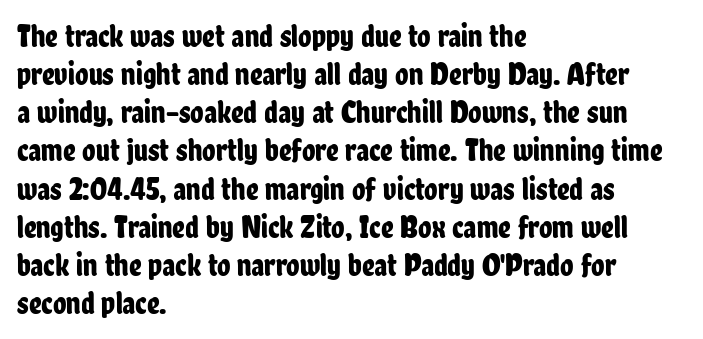
Q: Is the text italic (slanted)? A: No, it is upright.
Q: Is the typeface a serif or a sans-serif typeface? A: Sans-serif.
Q: Is the text underlined? A: No.
Q: How is the paragraph aligned? A: Left-aligned.
Q: Is the spacing between letters normal or unusually wide? A: Normal.
Q: Width (condensed, normal, or wide)? A: Condensed.
Q: Stroke contrast? A: Low.
Q: x-height? A: Medium.
Q: Monospaced? A: No.
